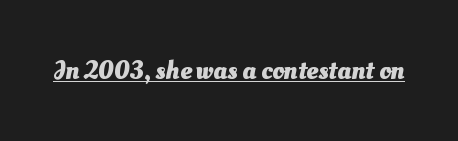
The rendering keeps characters at their native spacing. Each line of the rendering has a horizontal stroke beneath the glyphs. Every letter is thick-stroked: bold, no question.
